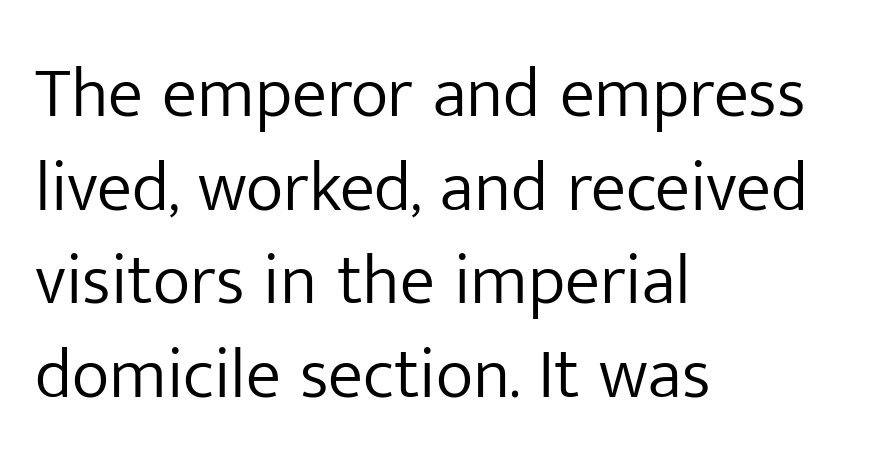
Classification — sans serif. If you drew a line through each stem, it would be perfectly vertical. Typeset ragged right — the left edge is the straight one. Underline: absent. Spacing between characters is what you'd get straight out of the box. Leading matches the norm, producing a regular column.
